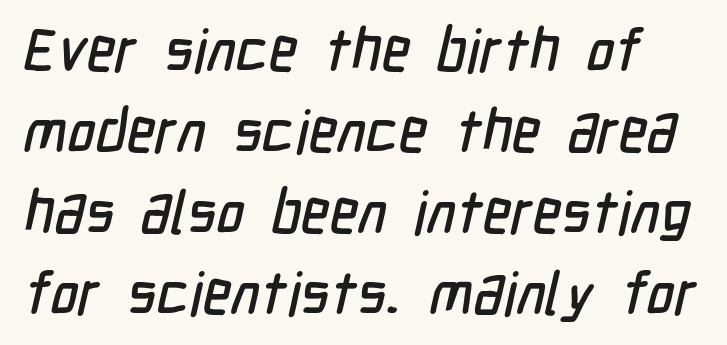
The space beneath each line is pristine and unruled. Default kerning and tracking; the words read as compact shapes. Looks like regular typesetting: each glyph gets only the width it needs. The glyphs in this specimen are sans serif. This block has exactly the height ordinary leading produces.
